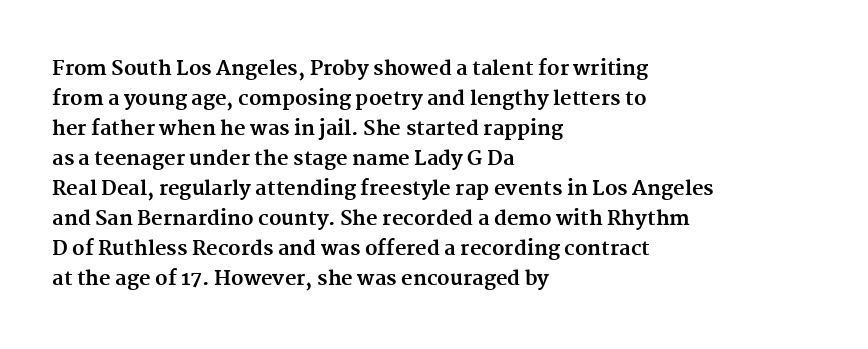
Q: Is the text bold? A: Yes.
Q: Is the text italic (slanted)? A: No, it is upright.
Q: Is the text underlined? A: No.
Q: How is the paragraph aligned? A: Left-aligned.
Q: Is the spacing between letters normal or unusually wide? A: Normal.
Q: Is the spacing between lines tight, normal or loose? A: Normal.
